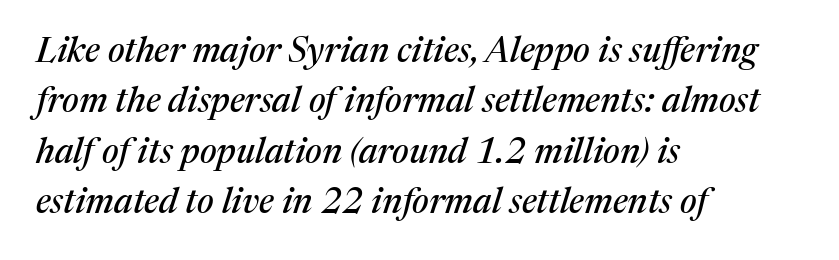
The passage shown leans; its letterforms are oblique. Between one letter and the next there's only the usual sliver of space. The rendering uses natural spacing where letterforms have individual widths. Old-style or modern, the face here clearly has serifs. A normal amount of white space separates one row of letters from the next.
